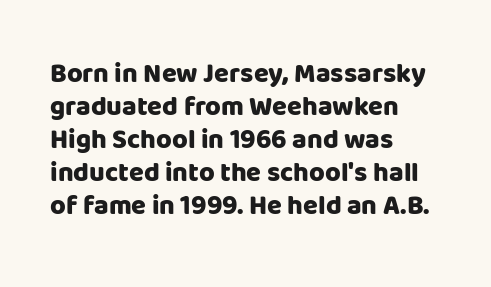
The image shows 27 px bold type, upright; set left-aligned, line spacing 1.22x, normal letter spacing, not underlined.
